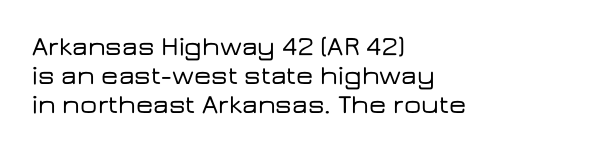
The passage shown is not underscored anywhere. Layout note: lines flush left. The horizontal fit of the characters is conventional and even. Leading: reduced.
